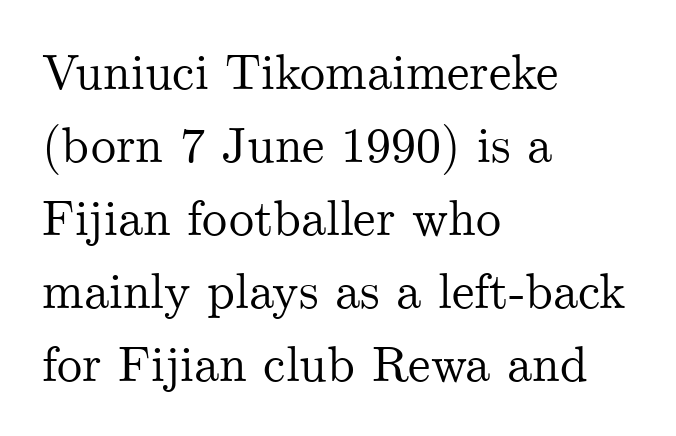
The paragraph has a hard left edge and a soft right edge. Each new line begins a customary step beneath the previous one. Spacing between characters is what you'd get straight out of the box. Designer's note — italics off, roman on. The specimen omits any rule beneath the text block's lines. You could not count columns in this text — the font is proportionally spaced.
